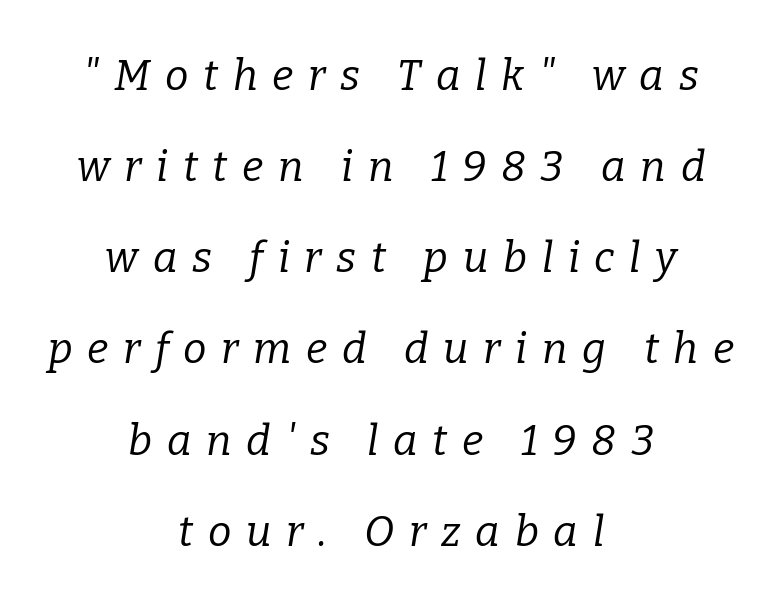
The image shows 42 px regular-weight serif type, italic (leaning right); set centered, loose line spacing (2.17x), unusually wide letter spacing (+0.35 em), not underlined; low stroke contrast and a medium x-height.
